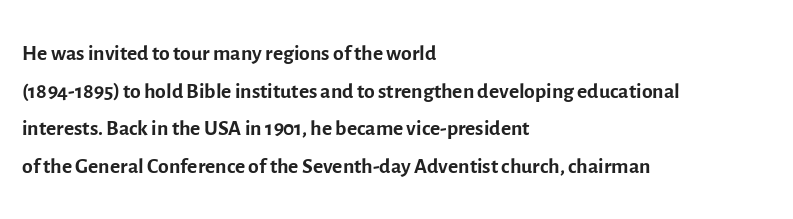
Casual observation: everything's shoved over to the left. Varying glyph widths throughout — classic text-font behaviour. Lines of text with bare space underneath. Unbolded letterforms with no extra heft. Classification — sans serif. This sample uses plain, unmodified letter spacing.
